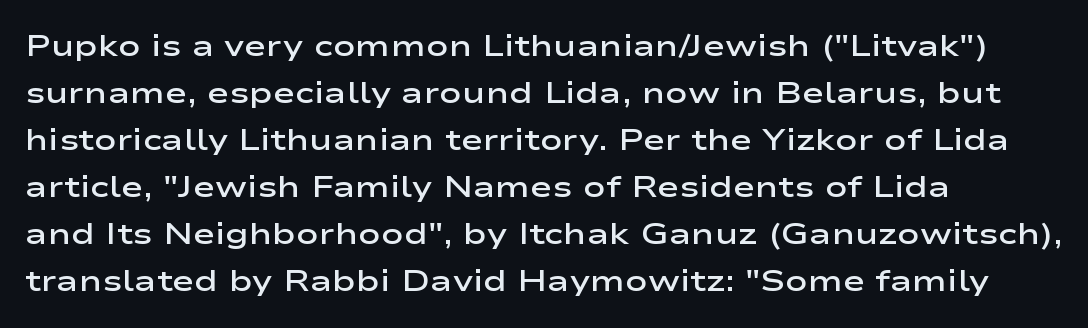
Line starts are locked; line ends wander. The letterforms sit shoulder to shoulder at normal distance. In terms of weight, the rendering is demibold, just under bold. The passage shown is typed in a proportional face where columns would drift. The rendering shows plain stroke endings on the letterforms — a sans-serif design.
